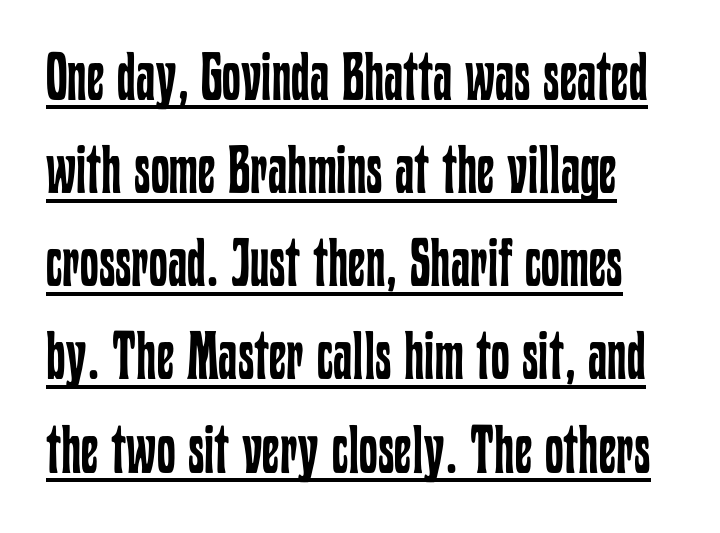
The image shows 67 px regular-weight, condensed type, upright; set normal line spacing (1.39x), normal letter spacing, underlined; low stroke contrast and a medium x-height.
